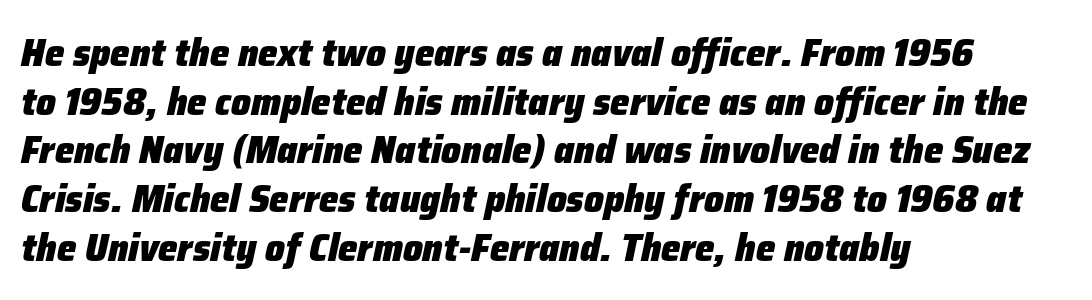
This is oblique type, the kind used for emphasis or titles. The rag falls on the right side of this text block. Lines of text with bare space underneath. Vertical spacing — default.
